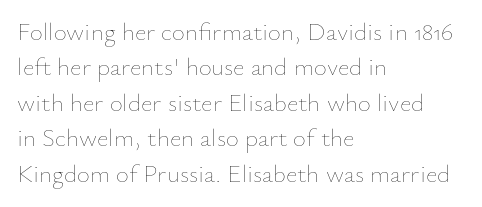
Plain, unruled lines of type. Is the type heavy? It reads as light-to-regular instead. Interline gaps are of average width in this sample. In terms of posture, this sample is upright. These lines are set flush left with a ragged right edge. Nothing unusual about the tracking: characters are spaced as the font intends.
